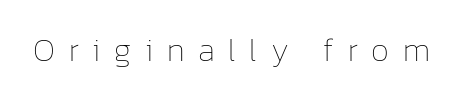
Q: Is the text bold? A: No.
Q: Is the text italic (slanted)? A: No, it is upright.
Q: Is the text underlined? A: No.
Q: Is the spacing between letters normal or unusually wide? A: Unusually wide.
Q: Width (condensed, normal, or wide)? A: Normal.
Q: Stroke contrast? A: Low.
Q: x-height? A: Medium.
Q: Monospaced? A: No.
